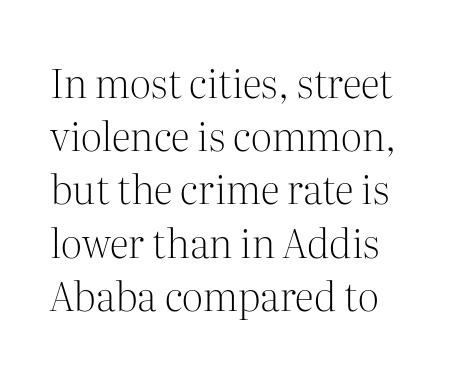
Q: Is the text bold? A: No.
Q: Is the text italic (slanted)? A: No, it is upright.
Q: Is the typeface a serif or a sans-serif typeface? A: Serif.
Q: Is the text underlined? A: No.
Q: How is the paragraph aligned? A: Left-aligned.
Q: Is the spacing between letters normal or unusually wide? A: Normal.
Q: Is the spacing between lines tight, normal or loose? A: Normal.
Q: Width (condensed, normal, or wide)? A: Normal.
Q: Stroke contrast? A: Medium.
Q: x-height? A: Medium.
Q: Monospaced? A: No.
